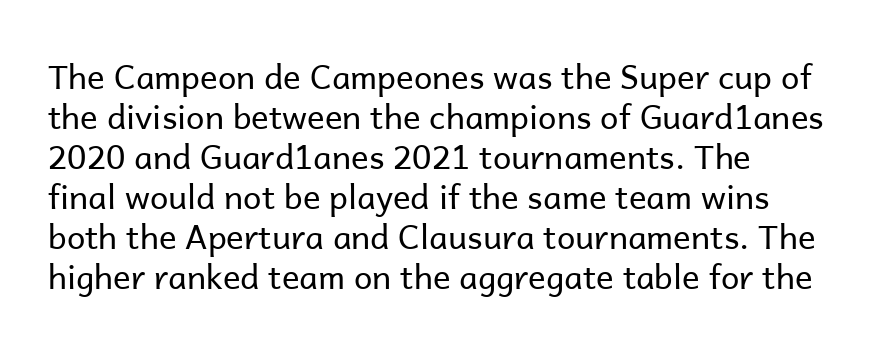
{"serif": "no", "italic": "no", "bold": "no", "weight": "regular", "width": "normal", "stroke_contrast": "low", "x_height": "medium", "monospaced": "no", "underline": "no", "line_spacing_ratio": 1.21, "letter_spacing": "normal", "letter_spacing_em": 0.0, "glyph_px": 33}
